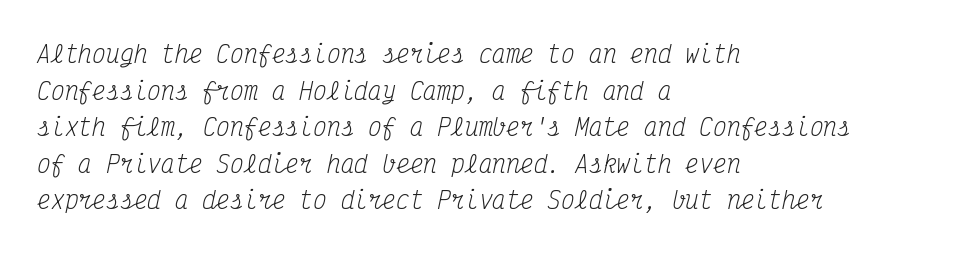
The ragged edge is on the right, which tells us the setting is flush left. You can tell it's italic because the verticals aren't actually vertical. Rule under the text: the space is simply empty. A typesetter would call this leading conventional body-copy spacing. Stems and bowls with no extra thickness — not bold. Does extra space separate the letters? No, they use regular spacing.
